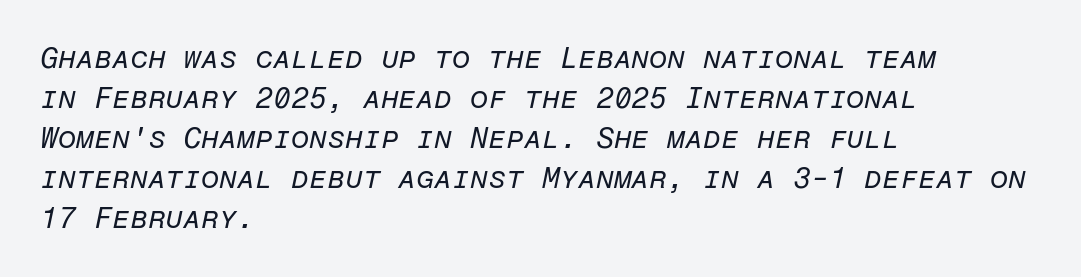
The image shows 29 px regular-weight type, italic (leaning right), monospaced; set left-aligned, normal line spacing (1.38x), normal letter spacing, not underlined; low stroke contrast and a medium x-height.
